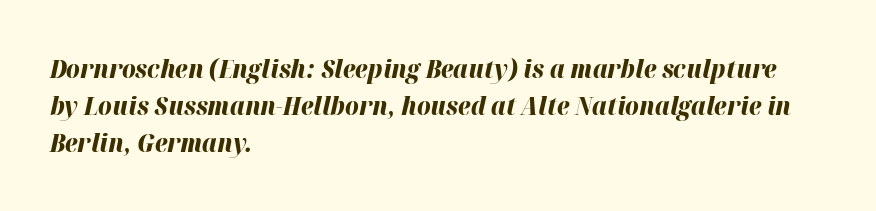
{"italic": "yes", "lean": "right", "slant_degrees": 12, "bold": "yes", "underline": "no", "align": "left", "line_spacing": "normal", "line_spacing_ratio": 1.43, "letter_spacing": "normal", "letter_spacing_em": 0.0, "glyph_px": 26}
